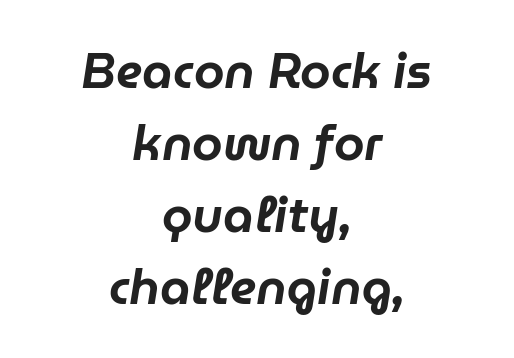
{"italic": "yes", "lean": "right", "slant_degrees": 9, "width": "normal", "stroke_contrast": "low", "x_height": "medium", "monospaced": "no", "underline": "no", "align": "center", "line_spacing": "normal", "line_spacing_ratio": 1.47, "letter_spacing": "normal", "letter_spacing_em": 0.0, "glyph_px": 49}
